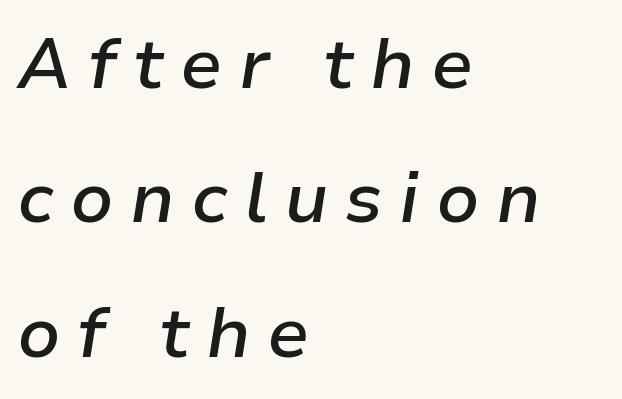
The image shows 70 px semibold type, italic (leaning right); set left-aligned, loose line spacing (1.92x), unusually wide letter spacing (+0.23 em), not underlined; low stroke contrast and a medium x-height.
